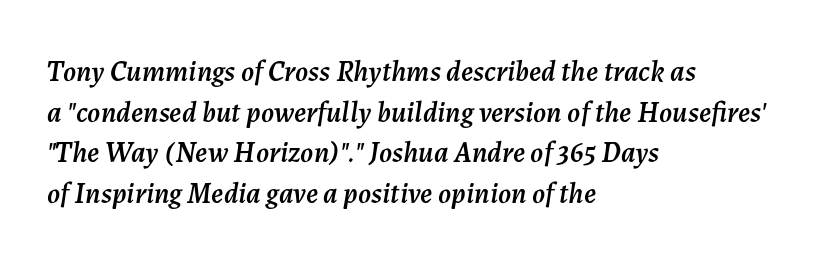
{"italic": "yes", "lean": "right", "slant_degrees": 7, "width": "normal", "stroke_contrast": "medium", "x_height": "medium", "monospaced": "no", "underline": "no", "align": "left", "line_spacing": "normal", "line_spacing_ratio": 1.4, "letter_spacing": "normal", "letter_spacing_em": 0.0, "glyph_px": 29}
